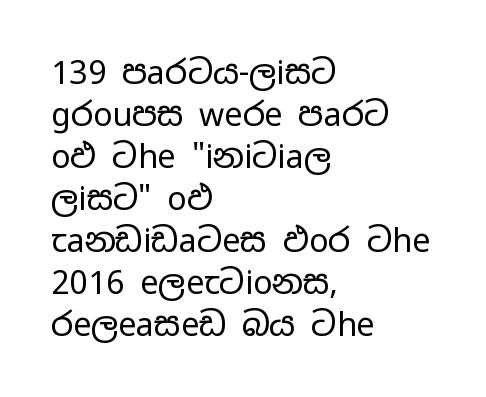
{"serif": "no", "italic": "no", "bold": "no", "weight": "regular", "width": "wide", "stroke_contrast": "low", "x_height": "medium", "monospaced": "no", "underline": "no", "align": "left", "line_spacing": "normal", "line_spacing_ratio": 1.31, "letter_spacing": "normal", "letter_spacing_em": 0.0, "glyph_px": 32}
